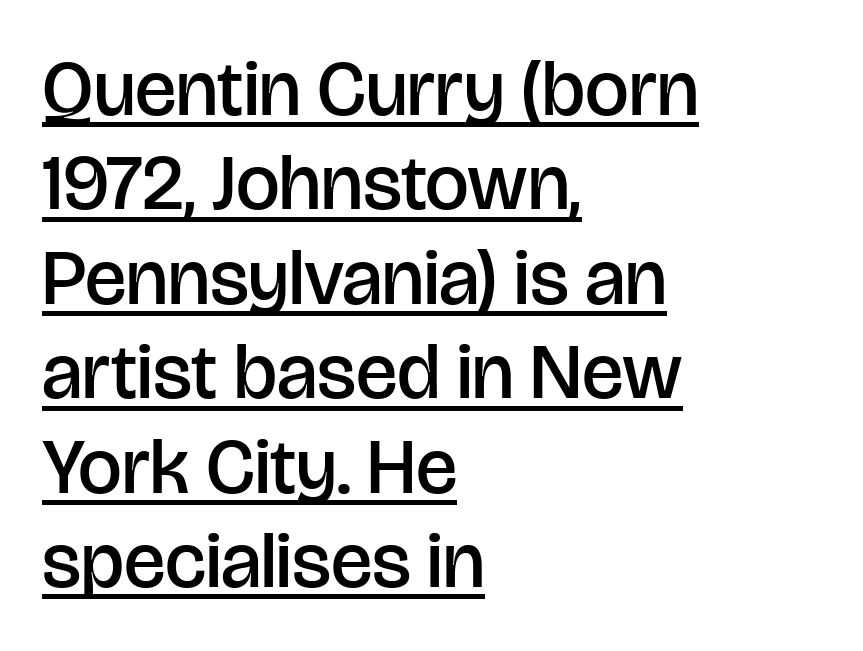
Q: Is the text bold? A: Semi-bold.
Q: Is the text italic (slanted)? A: No, it is upright.
Q: Is the typeface a serif or a sans-serif typeface? A: Sans-serif.
Q: Is the text underlined? A: Yes.
Q: How is the paragraph aligned? A: Left-aligned.
Q: Is the spacing between letters normal or unusually wide? A: Normal.
Q: Width (condensed, normal, or wide)? A: Normal.
Q: Stroke contrast? A: Low.
Q: x-height? A: Large.
Q: Monospaced? A: No.
